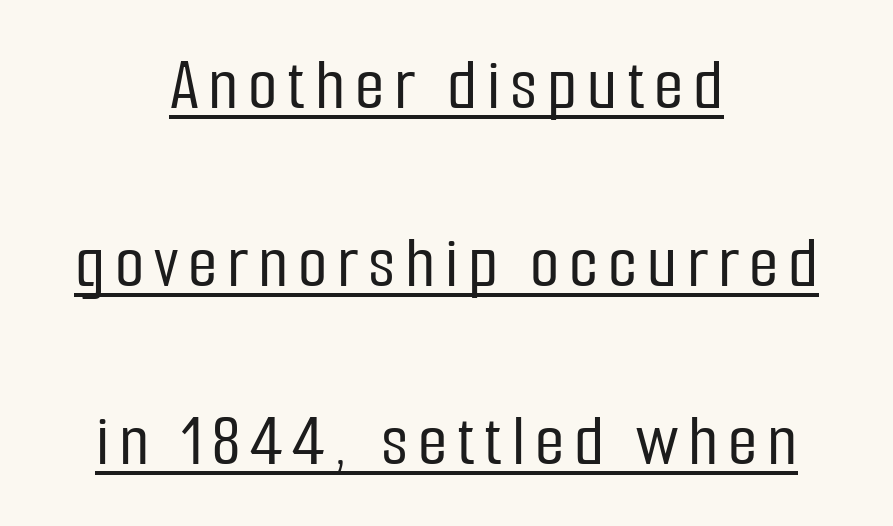
Q: Is the text italic (slanted)? A: No, it is upright.
Q: Is the typeface a serif or a sans-serif typeface? A: Sans-serif.
Q: Is the text underlined? A: Yes.
Q: How is the paragraph aligned? A: Centered.
Q: Is the spacing between lines tight, normal or loose? A: Loose.
Q: Width (condensed, normal, or wide)? A: Condensed.
Q: Stroke contrast? A: Low.
Q: x-height? A: Medium.
Q: Monospaced? A: No.
